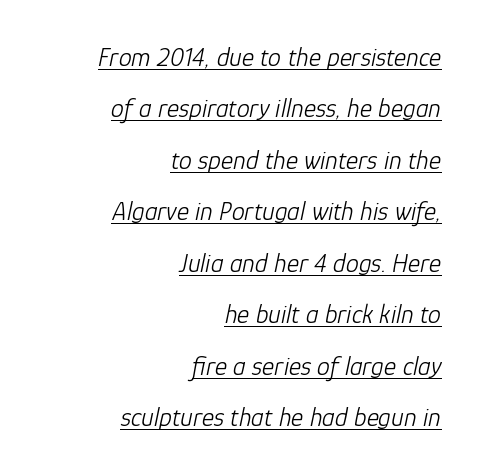
Q: Is the text bold? A: No.
Q: Is the text italic (slanted)? A: Yes, it leans right by about 12 degrees.
Q: Is the text underlined? A: Yes.
Q: How is the paragraph aligned? A: Right-aligned.
Q: Is the spacing between letters normal or unusually wide? A: Normal.
Q: Is the spacing between lines tight, normal or loose? A: Loose.
